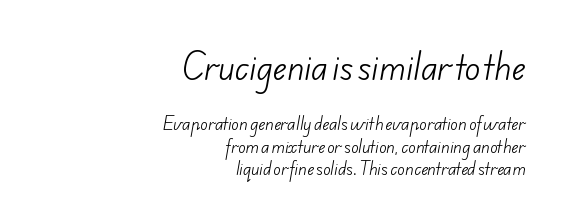
{"serif": "no", "bold": "no", "weight": "light", "width": "normal", "stroke_contrast": "low", "x_height": "small", "monospaced": "no", "underline": "no", "align": "right", "line_spacing": "normal", "line_spacing_ratio": 1.42, "letter_spacing": "normal", "letter_spacing_em": 0.0, "larger_block": "first", "size_ratio": 2.0, "glyph_px": 32}
